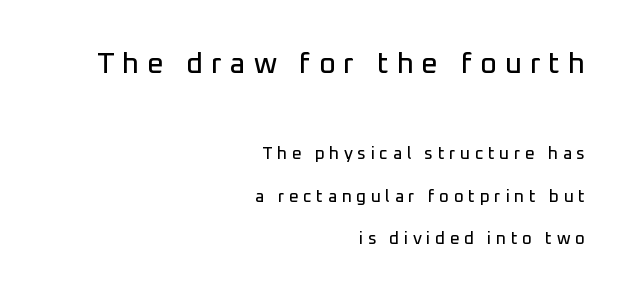
{"serif": "no", "italic": "no", "width": "normal", "stroke_contrast": "low", "x_height": "medium", "monospaced": "no", "underline": "no", "align": "right", "line_spacing": "loose", "line_spacing_ratio": 2.49, "letter_spacing": "wide", "letter_spacing_em": 0.27, "larger_block": "first", "size_ratio": 1.71, "glyph_px": 29}
